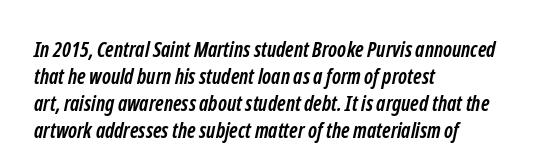
Q: Is the text bold? A: Yes.
Q: Is the text underlined? A: No.
Q: How is the paragraph aligned? A: Left-aligned.
Q: Is the spacing between letters normal or unusually wide? A: Normal.
Q: Is the spacing between lines tight, normal or loose? A: Normal.
